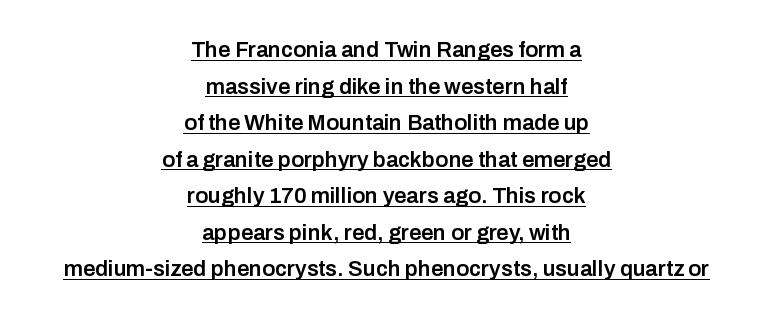
Q: Is the text bold? A: Semi-bold.
Q: Is the text italic (slanted)? A: No, it is upright.
Q: Is the text underlined? A: Yes.
Q: How is the paragraph aligned? A: Centered.
Q: Is the spacing between letters normal or unusually wide? A: Normal.
Q: Is the spacing between lines tight, normal or loose? A: Normal.
